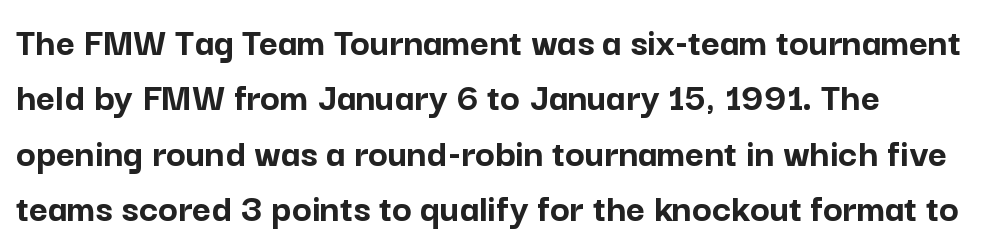
Do the characters align in a grid? No, the font is proportional. Style check: upright. The foot of each line stays bare and open. Layout note: lines flush left. These lines sit exactly where default settings would place them.
